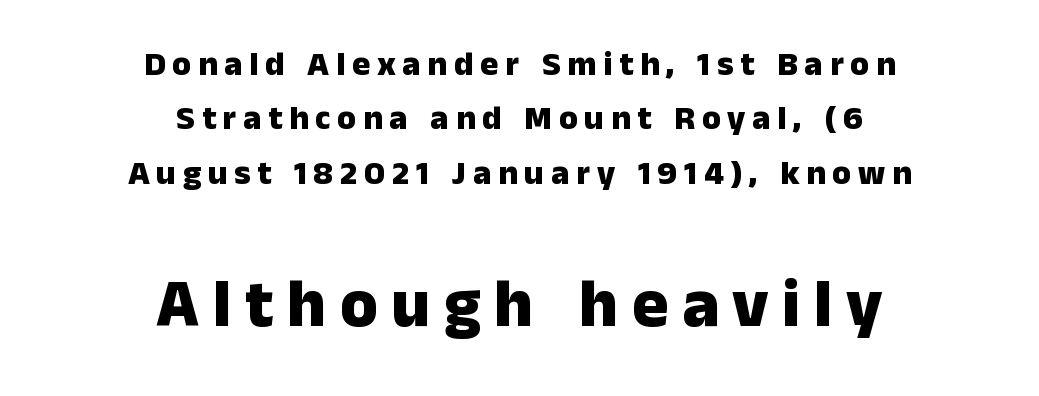
{"serif": "no", "italic": "no", "bold": "yes", "weight": "heavy", "width": "normal", "stroke_contrast": "low", "x_height": "medium", "monospaced": "no", "underline": "no", "align": "center", "line_spacing": "normal", "line_spacing_ratio": 1.6, "letter_spacing": "wide", "letter_spacing_em": 0.2, "larger_block": "second", "size_ratio": 2.0, "glyph_px": 68}
